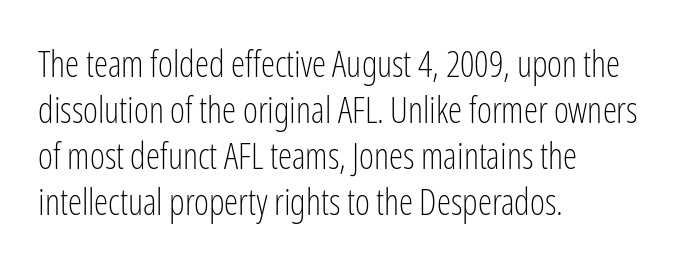
Q: Is the text bold? A: No.
Q: Is the text italic (slanted)? A: No, it is upright.
Q: Is the typeface a serif or a sans-serif typeface? A: Sans-serif.
Q: Is the text underlined? A: No.
Q: How is the paragraph aligned? A: Left-aligned.
Q: Is the spacing between letters normal or unusually wide? A: Normal.
Q: Is the spacing between lines tight, normal or loose? A: Normal.
Q: Width (condensed, normal, or wide)? A: Condensed.
Q: Stroke contrast? A: Low.
Q: x-height? A: Medium.
Q: Monospaced? A: No.
